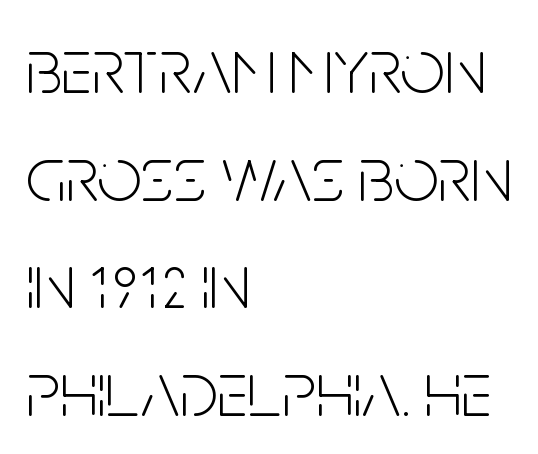
{"serif": "no", "italic": "no", "bold": "no", "weight": "light", "width": "condensed", "stroke_contrast": "low", "x_height": "large", "monospaced": "no", "underline": "no", "align": "left", "line_spacing": "normal", "line_spacing_ratio": 1.38, "letter_spacing": "normal", "letter_spacing_em": 0.0, "glyph_px": 78}
